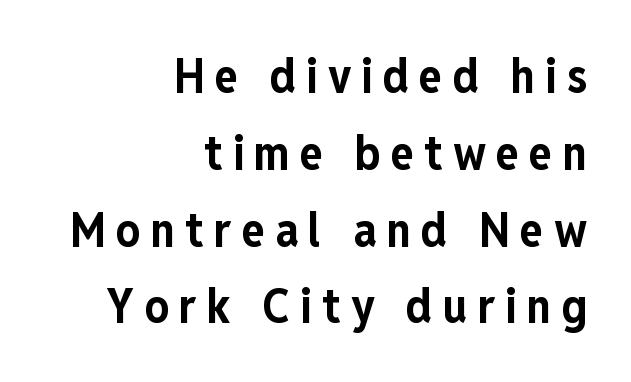
{"serif": "no", "italic": "no", "bold": "yes", "weight": "bold", "width": "condensed", "stroke_contrast": "low", "x_height": "medium", "monospaced": "no", "underline": "no", "align": "right", "line_spacing": "normal", "line_spacing_ratio": 1.6, "letter_spacing": "wide", "letter_spacing_em": 0.21, "glyph_px": 48}
